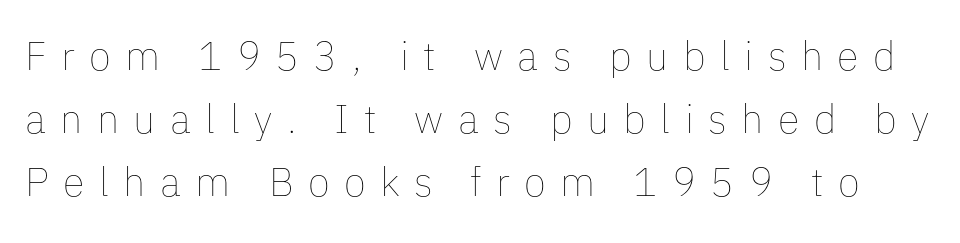
The image shows 40 px thin type, upright; set normal line spacing (1.57x), unusually wide letter spacing (+0.36 em), not underlined; low stroke contrast and a medium x-height.
